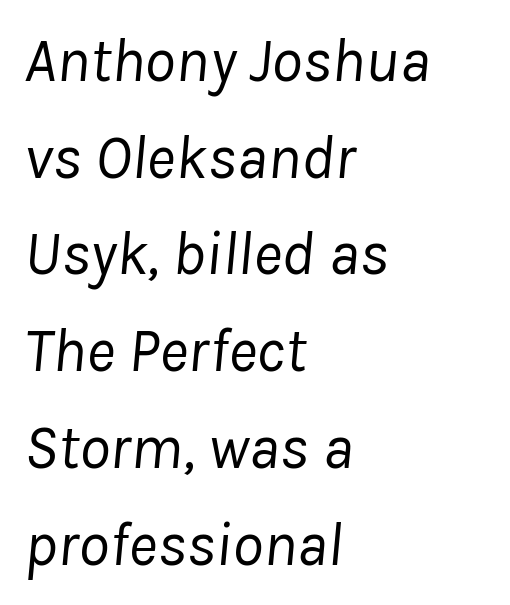
{"italic": "yes", "lean": "right", "slant_degrees": 8, "bold": "no", "weight": "regular", "width": "normal", "stroke_contrast": "low", "x_height": "medium", "monospaced": "no", "underline": "no", "align": "left", "line_spacing": "normal", "line_spacing_ratio": 1.56, "letter_spacing": "normal", "letter_spacing_em": 0.0, "glyph_px": 62}
